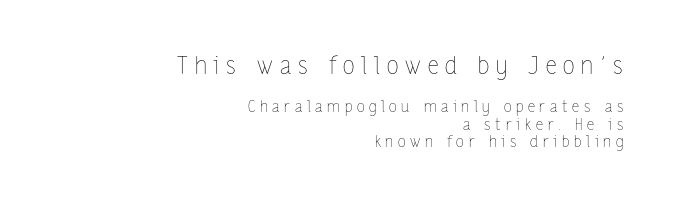
Observe the wide spacing: letters keep a clear distance from each other. You get the large type first, then a drop to smaller type. Heft: none added — not bold. The area under the type is left untouched.
